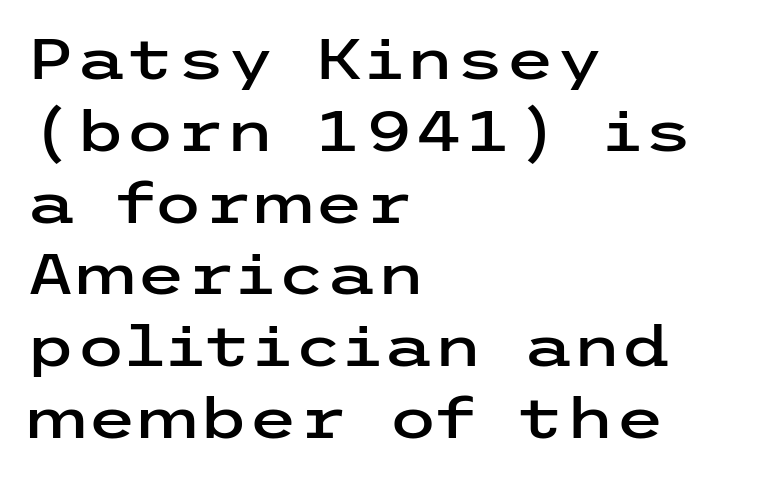
Q: Is the text italic (slanted)? A: No, it is upright.
Q: Is the typeface a serif or a sans-serif typeface? A: Sans-serif.
Q: Is the text underlined? A: No.
Q: How is the paragraph aligned? A: Left-aligned.
Q: Is the spacing between letters normal or unusually wide? A: Normal.
Q: Is the spacing between lines tight, normal or loose? A: Normal.
Q: Width (condensed, normal, or wide)? A: Wide.
Q: Stroke contrast? A: Low.
Q: x-height? A: Medium.
